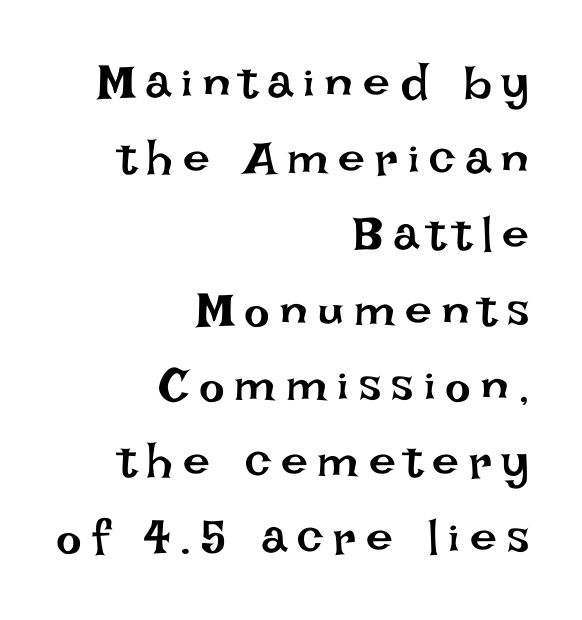
Think of a printed novel: that variable character pitch is what you see here. Students, note that the glyphs here are deliberately spaced far apart. A clean baseline with only descenders dipping below it. Think standard paragraph weight, or any step lighter than that.
